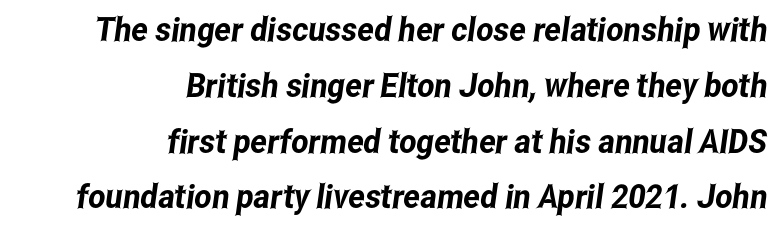
The image shows 33 px condensed sans-serif type; set right-aligned, normal line spacing (1.69x), normal letter spacing, not underlined; low stroke contrast and a medium x-height.
